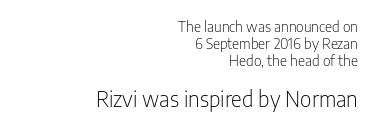
The image shows 21 px text type, upright; set right-aligned, line spacing 1.23x, normal letter spacing, not underlined; the second (bottom) block is 1.5x larger.
